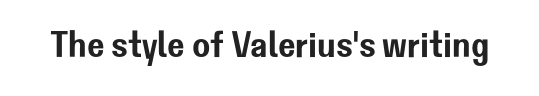
{"serif": "no", "italic": "no", "width": "normal", "stroke_contrast": "low", "x_height": "medium", "monospaced": "no", "underline": "no", "letter_spacing": "normal", "letter_spacing_em": 0.0, "glyph_px": 37}
